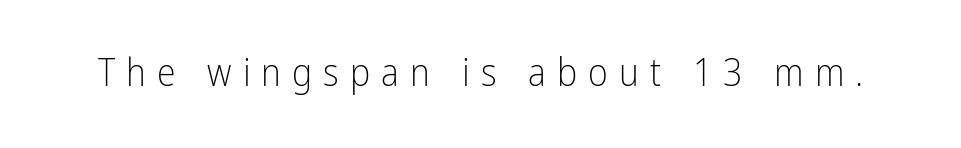
The image shows 38 px light, condensed sans-serif type, upright; set unusually wide letter spacing (+0.29 em), not underlined; low stroke contrast and a medium x-height.
